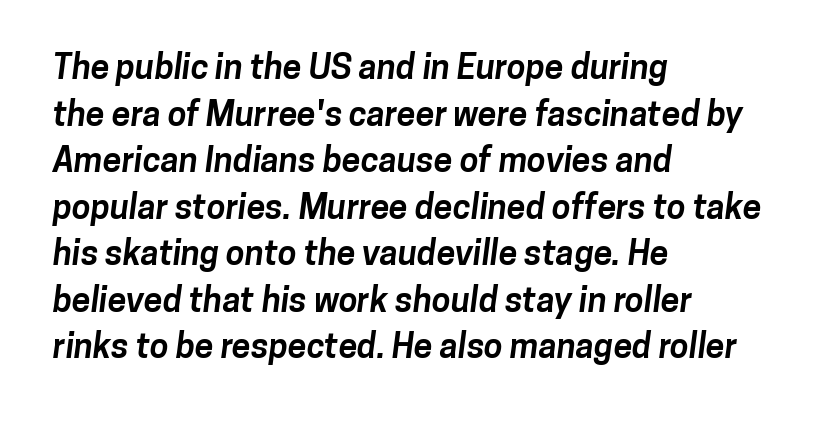
Words appear dense and cohesive because spacing is normal. Heavy-handed strokes throughout: this text is bold. Type style note: lacks serifs. Quick note: underline off.
